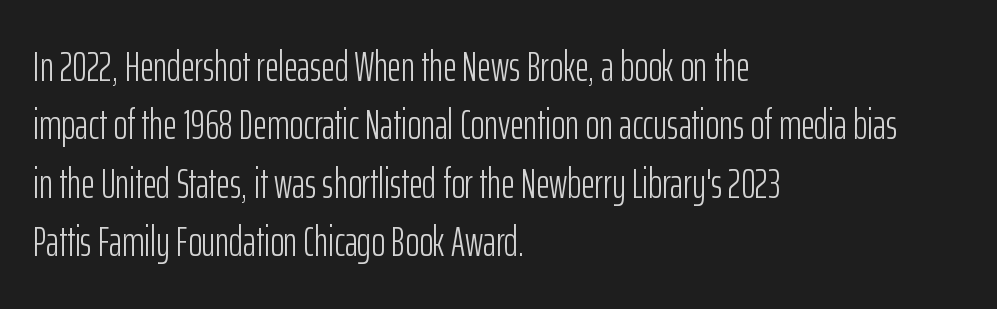
The image shows 42 px light, condensed sans-serif type, upright; set left-aligned, normal line spacing (1.39x), normal letter spacing, not underlined; low stroke contrast and a medium x-height.
